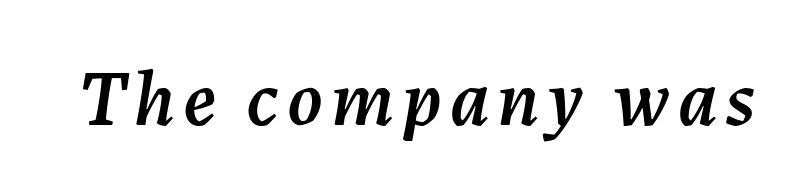
Q: Is the text italic (slanted)? A: Yes, it leans right by about 7 degrees.
Q: Is the text underlined? A: No.
Q: Width (condensed, normal, or wide)? A: Normal.
Q: Stroke contrast? A: Medium.
Q: x-height? A: Medium.
Q: Monospaced? A: No.
